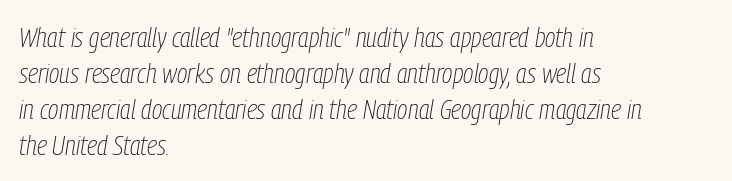
{"italic": "yes", "lean": "right", "slant_degrees": 9, "bold": "no", "weight": "thin", "width": "condensed", "stroke_contrast": "low", "x_height": "medium", "monospaced": "no", "underline": "no", "align": "left", "line_spacing": "normal", "line_spacing_ratio": 1.28, "letter_spacing": "normal", "letter_spacing_em": 0.0, "glyph_px": 28}
